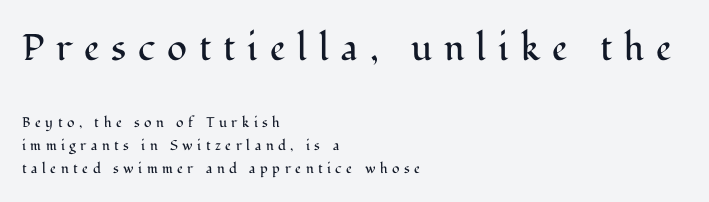
{"serif": "yes", "italic": "no", "bold": "no", "weight": "regular", "width": "normal", "stroke_contrast": "medium", "x_height": "medium", "monospaced": "no", "underline": "no", "align": "left", "line_spacing": "normal", "line_spacing_ratio": 1.64, "letter_spacing": "wide", "letter_spacing_em": 0.32, "larger_block": "first", "size_ratio": 2.64, "glyph_px": 37}
